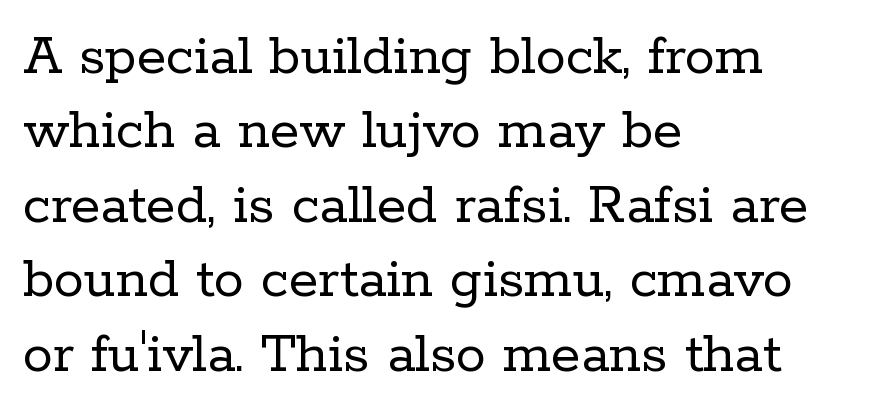
Q: Is the text bold? A: No.
Q: Is the text italic (slanted)? A: No, it is upright.
Q: Is the typeface a serif or a sans-serif typeface? A: Serif.
Q: Is the text underlined? A: No.
Q: How is the paragraph aligned? A: Left-aligned.
Q: Is the spacing between letters normal or unusually wide? A: Normal.
Q: Width (condensed, normal, or wide)? A: Normal.
Q: Stroke contrast? A: Low.
Q: x-height? A: Medium.
Q: Monospaced? A: No.
